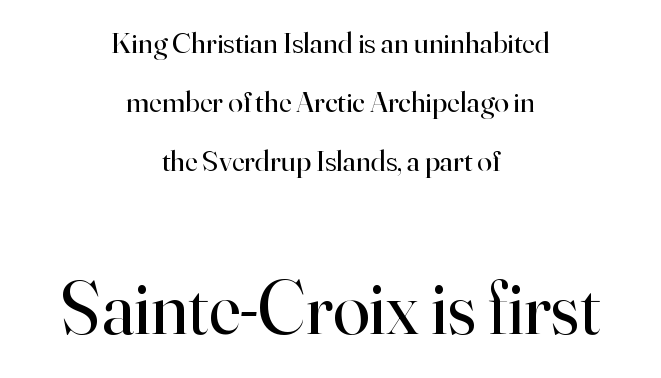
The text block is weighted toward neither margin, spreading evenly from the middle. What kind of face is this? One with serifs. These two chunks differ in scale, with the bottom chunk taking the larger measure. The letters sit at their default tracking, neither squeezed nor spread. The letters look calm and open, with moderate or lighter stems. Does the lettering tilt? It doesn't — this is upright.
